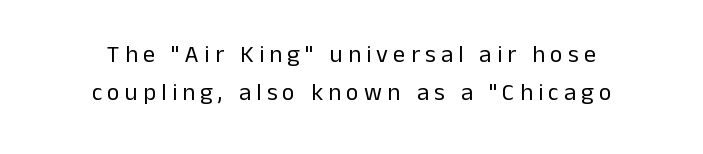
The image shows 24 px text type, upright; set centered, normal line spacing (1.6x), unusually wide letter spacing (+0.22 em), not underlined.
